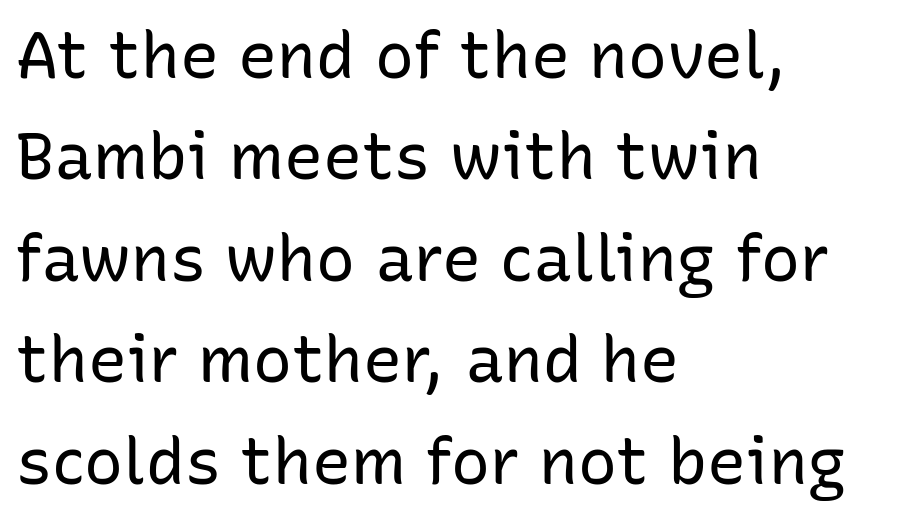
It's the straight-up-and-down kind of type. Check the space under the baseline: it is left empty. The letterforms sit shoulder to shoulder at normal distance. The setting favours the left margin, as ordinary paragraphs usually do.
